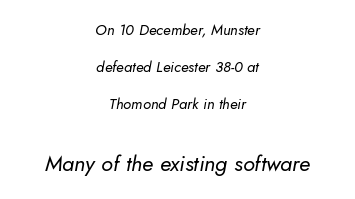
Anything drawn beneath the words? Only blank space. Alignment: centered. In this sample the second text group is rendered at the bigger scale. Compared with typical body copy, the letter spacing here is the same. Bold? No — there's no thickening of the strokes. When letters slant like this, we call the style italic.
